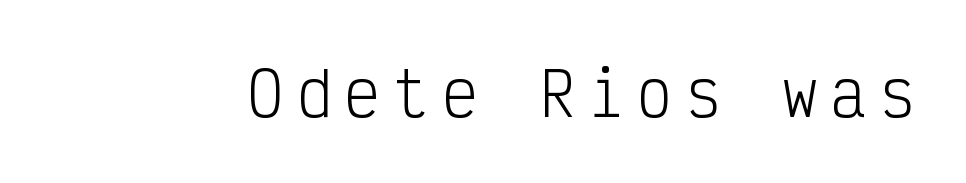
A bare baseline throughout the passage. Grotesque or geometric, the face here clearly has no serifs. The passage shown is typed in a monospace face where columns stay perfectly aligned. Ordinary non-slanted type is in use. Characters follow at a spacing far wider than the type designer built in.
